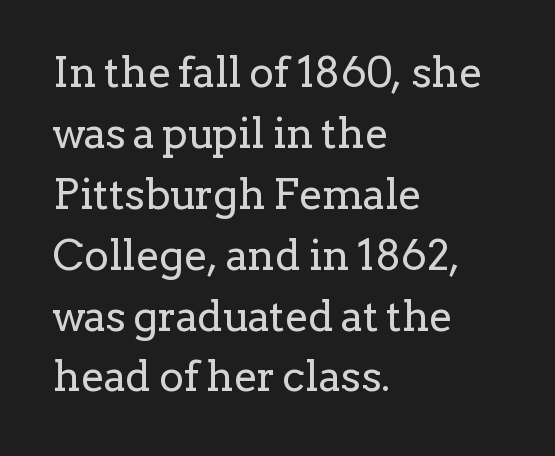
Rule under the text: the space is simply empty. These lines sit exactly where default settings would place them. The font is comparable to plain body text, perhaps lighter. Each letter keeps its own natural width here, so spacing adapts to shape. The characters display serif detailing at their extremities.
